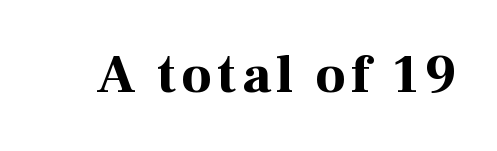
The image shows 54 px bold serif type, upright; set not underlined; high stroke contrast and a medium x-height.
